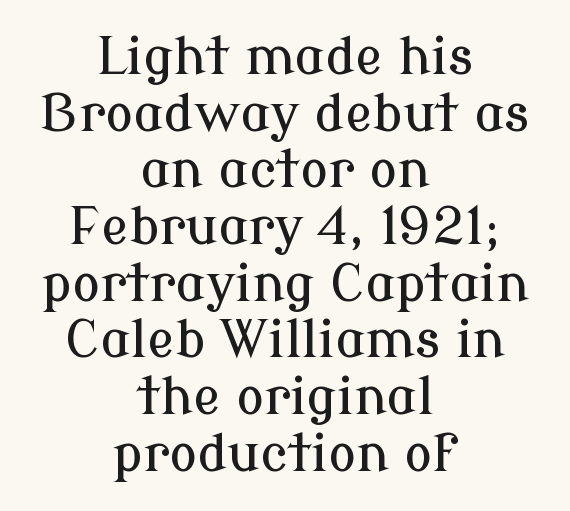
{"serif": "yes", "italic": "no", "width": "normal", "stroke_contrast": "low", "x_height": "medium", "monospaced": "no", "underline": "no", "align": "center", "line_spacing": "tight", "line_spacing_ratio": 1.09, "letter_spacing": "normal", "letter_spacing_em": 0.0, "glyph_px": 52}
